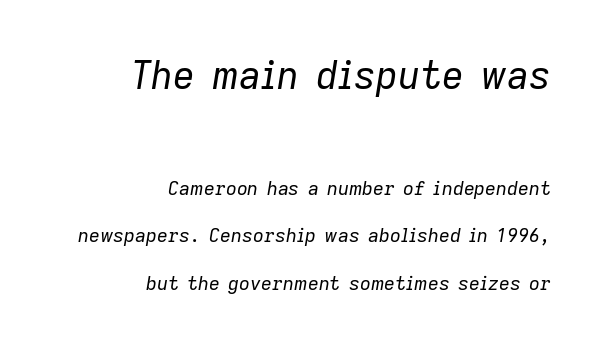
The words here are not underlined. Every character sits at an angle, as italics do. This sample has the flowing, uneven cadence of proportional lettering. Each new line begins a long way beneath the previous one. A light-to-regular cut is what we see here.
